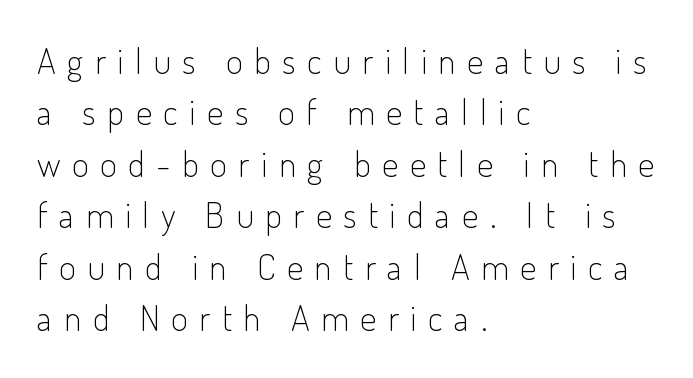
The image shows 36 px light, condensed sans-serif type, upright; set left-aligned, normal line spacing (1.43x), unusually wide letter spacing (+0.32 em), not underlined; low stroke contrast and a small x-height.
